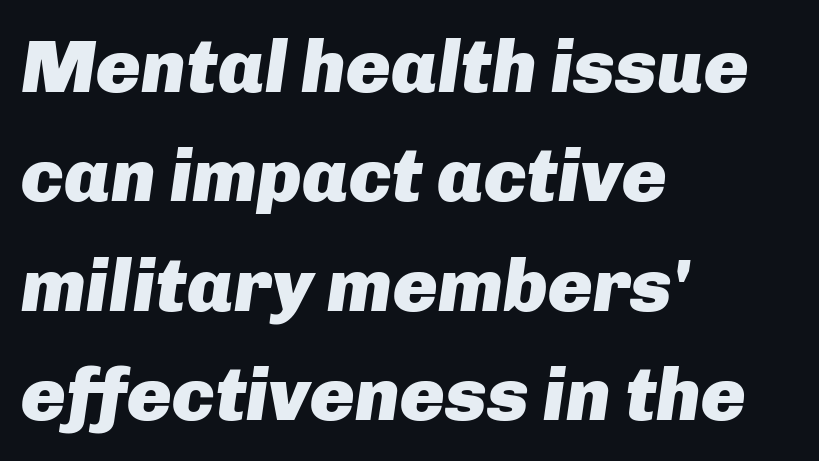
Q: Is the text bold? A: Yes.
Q: Is the text italic (slanted)? A: Yes, it leans right by about 8 degrees.
Q: Is the text underlined? A: No.
Q: How is the paragraph aligned? A: Left-aligned.
Q: Is the spacing between letters normal or unusually wide? A: Normal.
Q: Is the spacing between lines tight, normal or loose? A: Normal.
Q: Width (condensed, normal, or wide)? A: Normal.
Q: Stroke contrast? A: Low.
Q: x-height? A: Medium.
Q: Monospaced? A: No.
